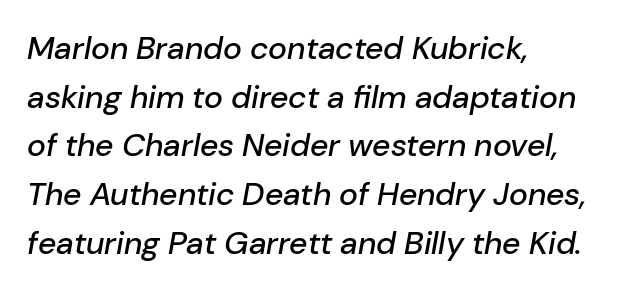
{"italic": "yes", "lean": "right", "slant_degrees": 10, "width": "normal", "stroke_contrast": "low", "x_height": "medium", "monospaced": "no", "underline": "no", "align": "left", "line_spacing": "normal", "line_spacing_ratio": 1.52, "letter_spacing": "normal", "letter_spacing_em": 0.0, "glyph_px": 32}
